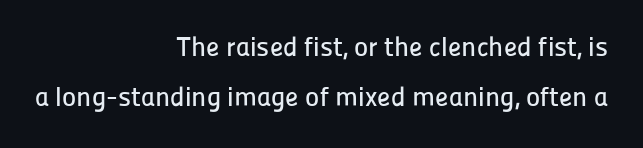
{"italic": "no", "underline": "no", "align": "right", "line_spacing_ratio": 1.84, "letter_spacing": "normal", "letter_spacing_em": 0.0, "glyph_px": 27}
